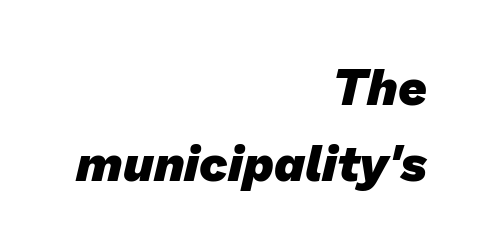
Caption: multi-line text, flush right, ragged left. These lines are rendered in a variable-pitch font. Rule under the text: the space is simply empty. A typesetter would label this face a sans. Thick stems and heavy bowls — unmistakably bold.
